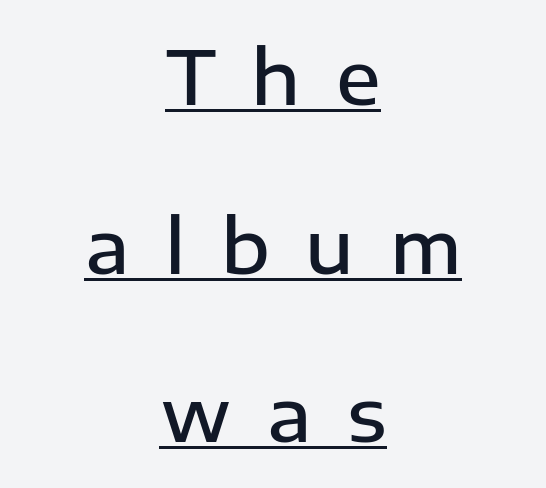
The image shows 74 px semibold sans-serif type, upright; set centered, loose line spacing (2.28x), unusually wide letter spacing (+0.48 em), underlined; low stroke contrast and a medium x-height.
